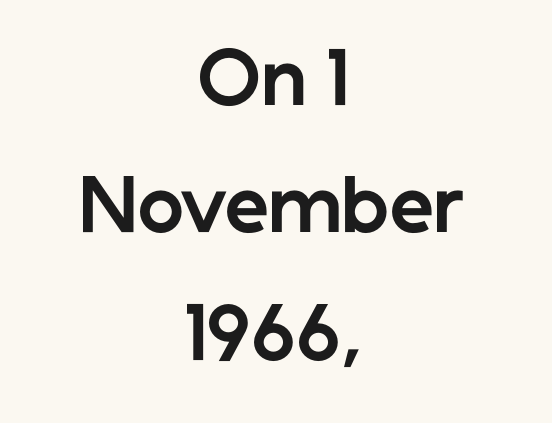
Regarding serifs, this sample does without them. Does the copy run flush right? No — it is centered line by line. You could call the tracking neutral — neither tight nor loose. Ordinary non-slanted type is in use. Compared with an ordinary text face, these strokes are far heavier — a full bold.
